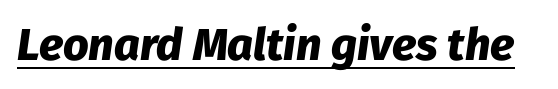
{"italic": "yes", "lean": "right", "slant_degrees": 8, "bold": "yes", "weight": "heavy", "width": "normal", "stroke_contrast": "low", "x_height": "medium", "monospaced": "no", "underline": "yes", "letter_spacing": "normal", "letter_spacing_em": 0.0, "glyph_px": 45}
